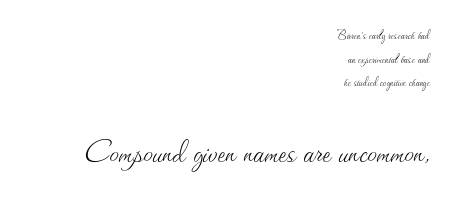
{"bold": "no", "weight": "thin", "width": "normal", "stroke_contrast": "medium", "x_height": "small", "monospaced": "no", "underline": "no", "align": "right", "line_spacing": "normal", "line_spacing_ratio": 1.69, "letter_spacing": "normal", "letter_spacing_em": 0.0, "larger_block": "second", "size_ratio": 2.71, "glyph_px": 38}
